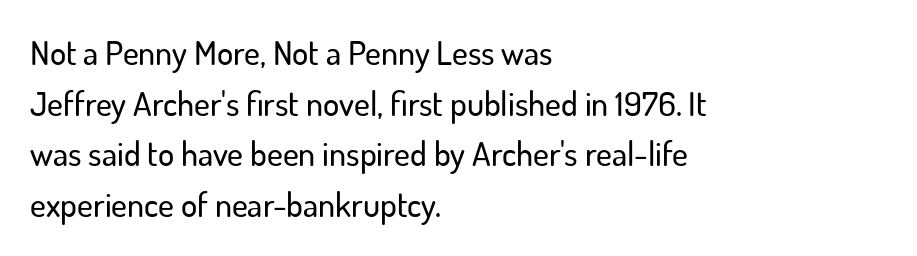
{"serif": "no", "italic": "no", "width": "normal", "stroke_contrast": "low", "x_height": "small", "monospaced": "no", "underline": "no", "align": "left", "line_spacing": "normal", "line_spacing_ratio": 1.49, "letter_spacing": "normal", "letter_spacing_em": 0.0, "glyph_px": 34}
